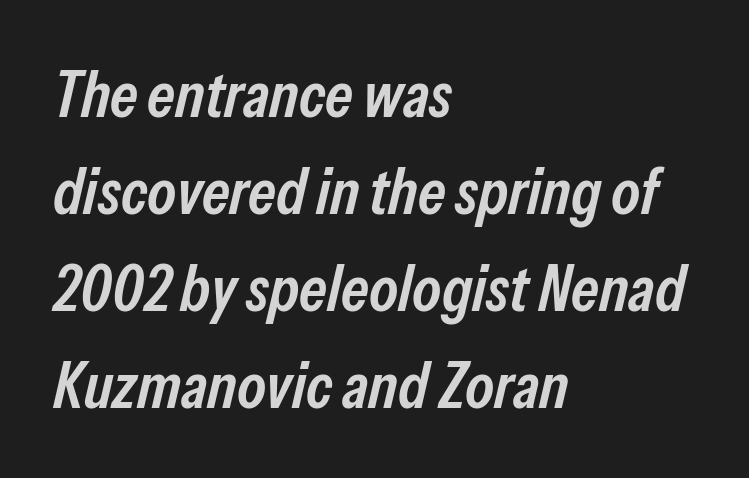
{"italic": "yes", "lean": "right", "slant_degrees": 13, "bold": "semi", "weight": "semibold", "width": "condensed", "stroke_contrast": "low", "x_height": "medium", "monospaced": "no", "underline": "no", "align": "left", "line_spacing": "normal", "line_spacing_ratio": 1.49, "letter_spacing": "normal", "letter_spacing_em": 0.0, "glyph_px": 65}
